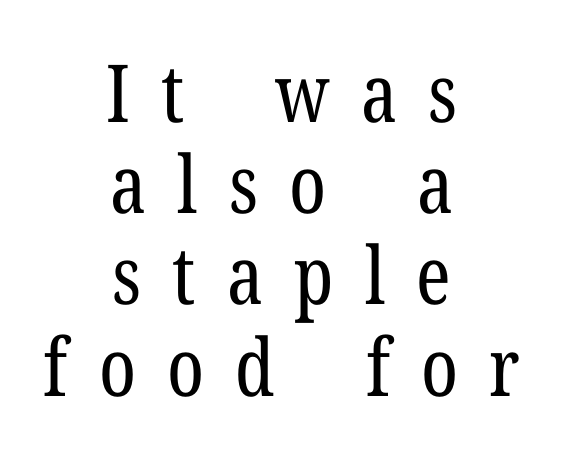
The image shows 80 px regular-weight, condensed serif type, upright; set centered, tight line spacing (1.14x), unusually wide letter spacing (+0.39 em), not underlined; low stroke contrast and a medium x-height.
